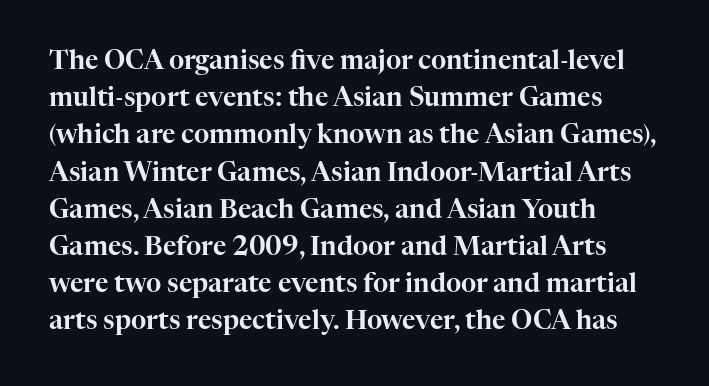
Q: Is the text italic (slanted)? A: No, it is upright.
Q: Is the text underlined? A: No.
Q: How is the paragraph aligned? A: Left-aligned.
Q: Is the spacing between letters normal or unusually wide? A: Normal.
Q: Is the spacing between lines tight, normal or loose? A: Normal.
